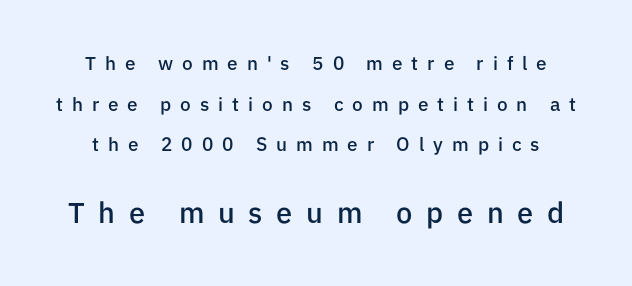
Q: Is the text bold? A: Semi-bold.
Q: Is the text italic (slanted)? A: No, it is upright.
Q: Is the typeface a serif or a sans-serif typeface? A: Sans-serif.
Q: Is the text underlined? A: No.
Q: Is the spacing between letters normal or unusually wide? A: Unusually wide.
Q: Is the spacing between lines tight, normal or loose? A: Loose.
Q: Which block of text is set in a larger size, the first (top) or the second (bottom)? A: The second (bottom) one.
Q: Width (condensed, normal, or wide)? A: Normal.
Q: Stroke contrast? A: Low.
Q: x-height? A: Medium.
Q: Monospaced? A: No.
